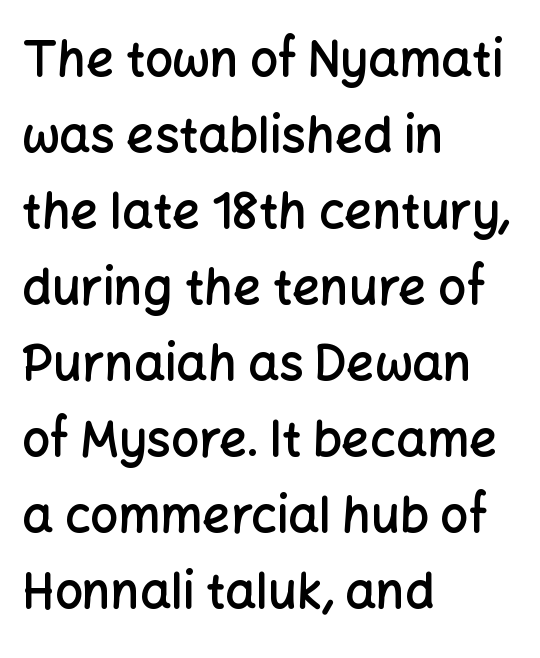
The face used here is proportionally spaced, like ordinary book or web type. Reading down the block, your eye returns to a fixed left position each line. Reading down the column, the eye jumps a familiar distance to each next line. Decoration check: the copy has no underline.
